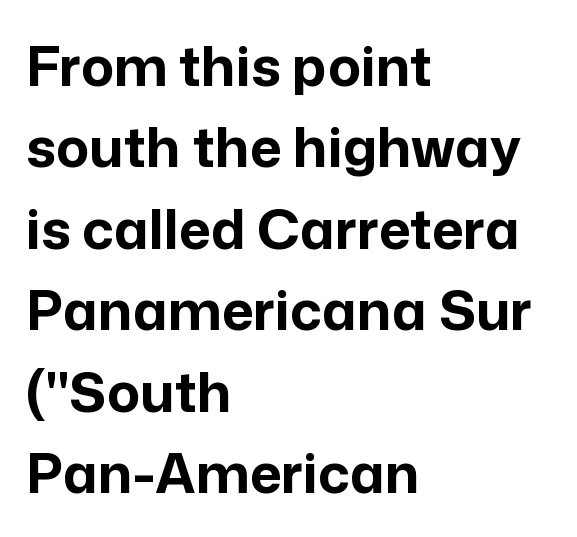
The lines in this sample share a left origin and differ only in where they stop. The sample has been set heavy, in full bold. Between one letter and the next there's only the usual sliver of space. Observe the absence of serifs on each vertical stroke in this sample. No italicization has been applied; the sample stays upright. Regular leading.
